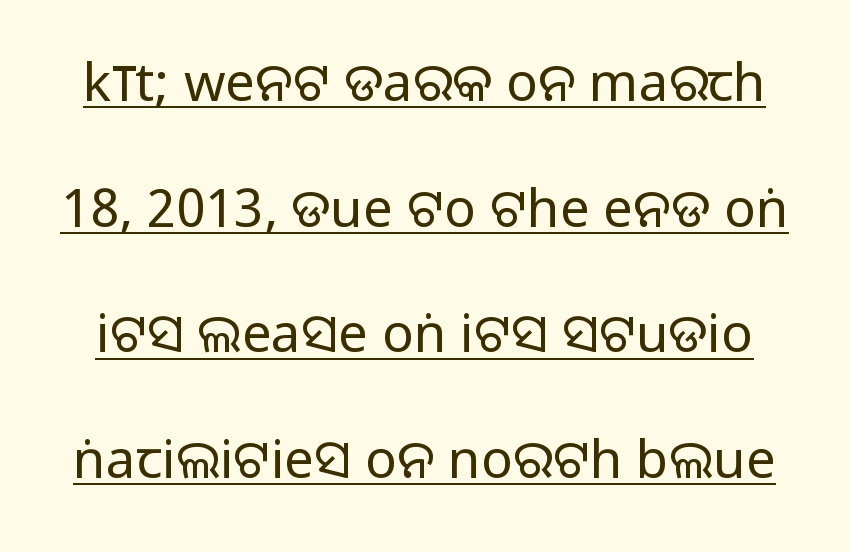
The image shows 53 px sans-serif type, upright; set loose line spacing (2.37x), normal letter spacing, underlined; medium stroke contrast.
